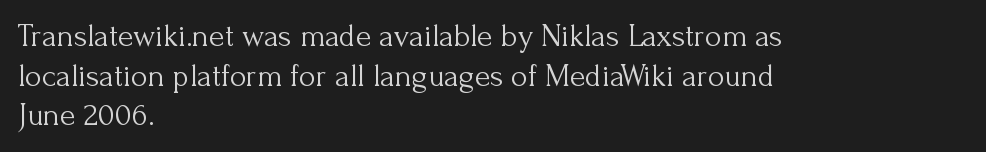
Q: Is the text bold? A: No.
Q: Is the text italic (slanted)? A: No, it is upright.
Q: Is the typeface a serif or a sans-serif typeface? A: Serif.
Q: Is the text underlined? A: No.
Q: How is the paragraph aligned? A: Left-aligned.
Q: Is the spacing between letters normal or unusually wide? A: Normal.
Q: Width (condensed, normal, or wide)? A: Normal.
Q: Stroke contrast? A: Medium.
Q: x-height? A: Small.
Q: Monospaced? A: No.
